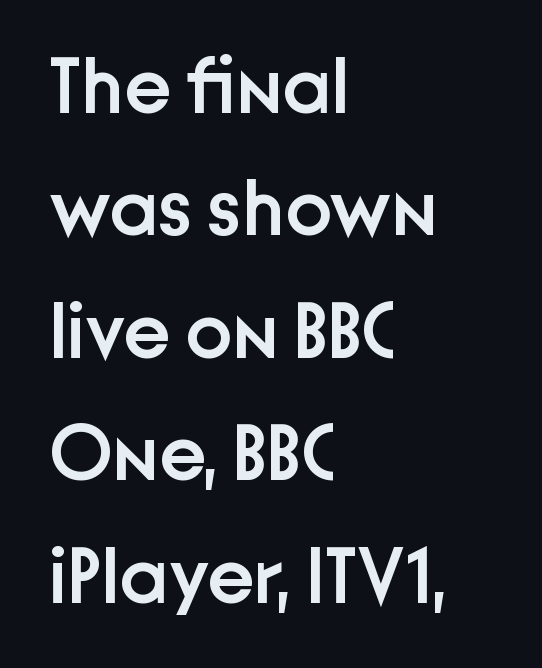
Only glyphs here, with clear space below each row. Bold? Not quite — semibold, heavier than regular but stopping short. Type style note: lacks serifs. Unlike italic type, these characters show no tilt at all. Each letter keeps its own natural width here, so spacing adapts to shape.
